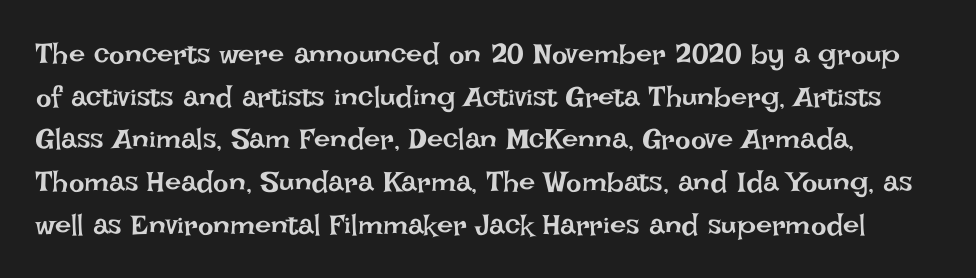
Quick note: underline off. Rows of type keep a routine distance in the vertical direction. Every character sits straight up, as roman type does. Tracking value appears to be zero — textbook default spacing. These lines are rendered in a variable-pitch font. The passage shown is not bold in any degree.
